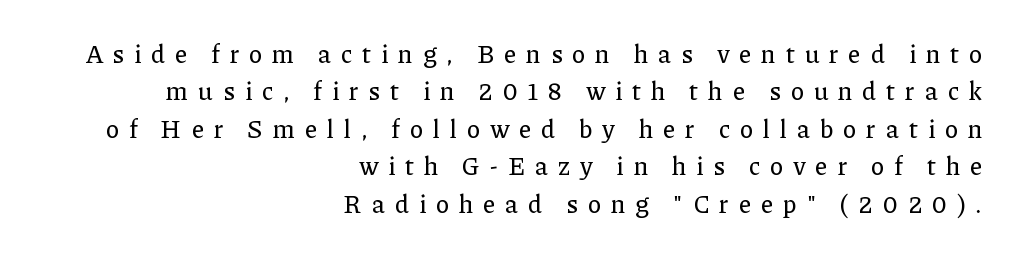
Does the lettering tilt? It doesn't — this is upright. A bare baseline throughout the passage. Every row of glyphs terminates at an identical x-position on the right. The rows are spaced the way most documents space them. Does extra space separate the letters? Yes, quite a lot of it.
